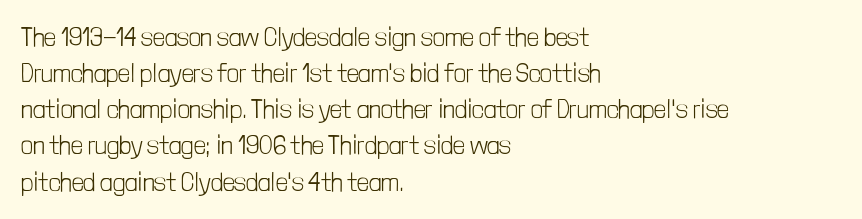
The image shows 26 px text type, upright; set left-aligned, normal line spacing (1.39x), normal letter spacing, not underlined.
